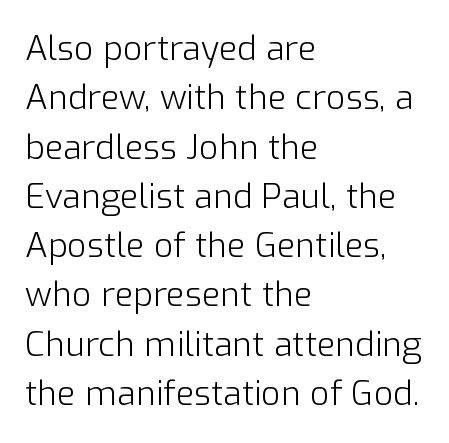
This block has exactly the height ordinary leading produces. The typeface chosen for these lines omits serifs. A student would call this left alignment; a typographer would say flush left, rag right. The passage shown is typed in a proportional face where columns would drift. Bold? No — there's no thickening of the strokes. You can tell it's not italic because the verticals are truly vertical.
